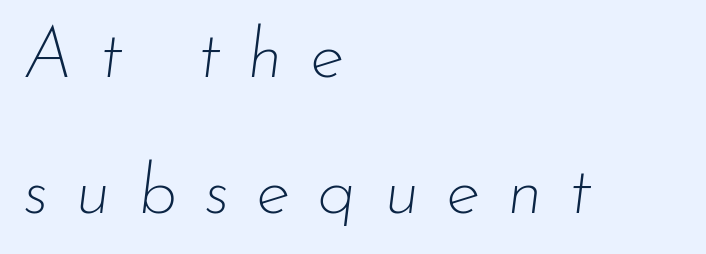
{"italic": "yes", "lean": "right", "slant_degrees": 7, "bold": "no", "weight": "thin", "width": "normal", "stroke_contrast": "low", "x_height": "small", "monospaced": "no", "underline": "no", "align": "left", "line_spacing": "loose", "line_spacing_ratio": 1.91, "letter_spacing": "wide", "letter_spacing_em": 0.38, "glyph_px": 71}
